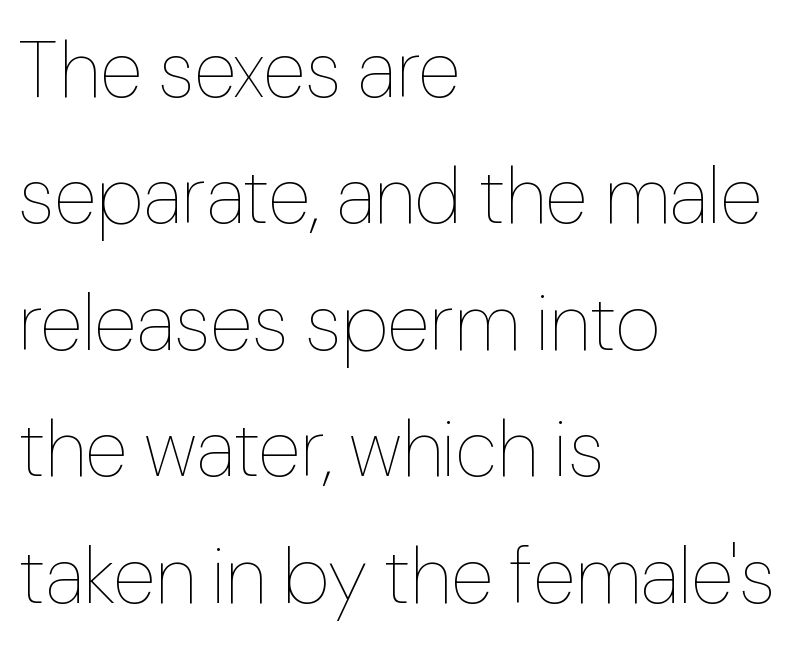
{"italic": "no", "bold": "no", "weight": "thin", "width": "normal", "stroke_contrast": "low", "x_height": "medium", "monospaced": "no", "underline": "no", "align": "left", "line_spacing": "normal", "line_spacing_ratio": 1.6, "letter_spacing": "normal", "letter_spacing_em": 0.0, "glyph_px": 79}
